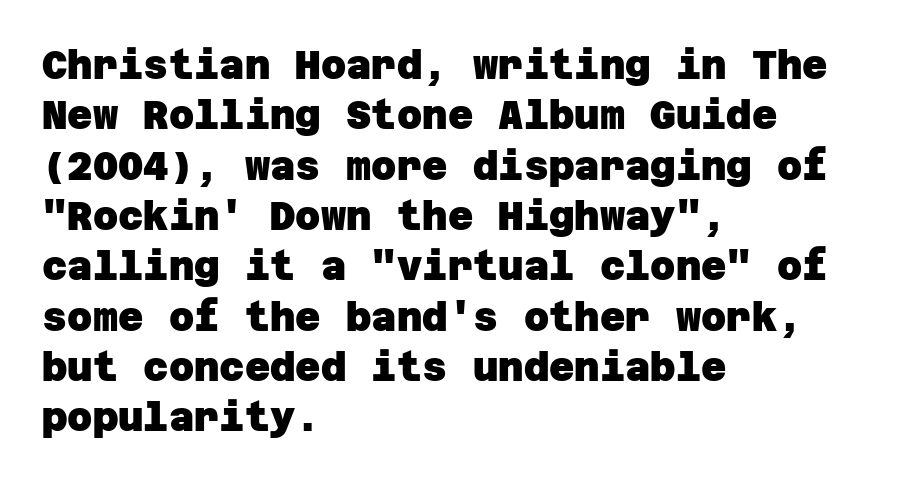
{"serif": "no", "bold": "yes", "weight": "heavy", "width": "normal", "stroke_contrast": "low", "x_height": "large", "underline": "no", "align": "left", "line_spacing": "normal", "line_spacing_ratio": 1.29, "letter_spacing": "normal", "letter_spacing_em": 0.0, "glyph_px": 39}
